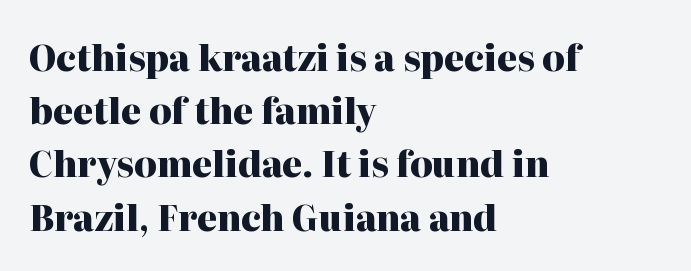
The image shows 35 px heavy serif type, upright; set left-aligned, normal line spacing (1.52x), normal letter spacing, not underlined; high stroke contrast and a medium x-height.
